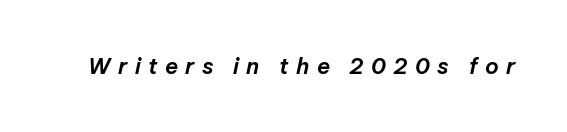
The image shows 22 px text type, italic (leaning right); set unusually wide letter spacing (+0.33 em), not underlined.
